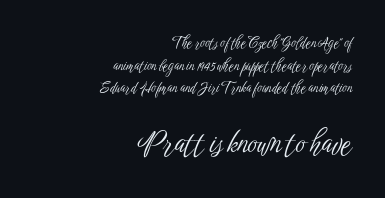
Q: Is the text bold? A: No.
Q: Is the text italic (slanted)? A: Yes.
Q: Is the typeface a serif or a sans-serif typeface? A: Sans-serif.
Q: Is the text underlined? A: No.
Q: How is the paragraph aligned? A: Right-aligned.
Q: Is the spacing between letters normal or unusually wide? A: Normal.
Q: Is the spacing between lines tight, normal or loose? A: Normal.
Q: Which block of text is set in a larger size, the first (top) or the second (bottom)? A: The second (bottom) one.
Q: Width (condensed, normal, or wide)? A: Condensed.
Q: Stroke contrast? A: Low.
Q: x-height? A: Medium.
Q: Monospaced? A: No.
